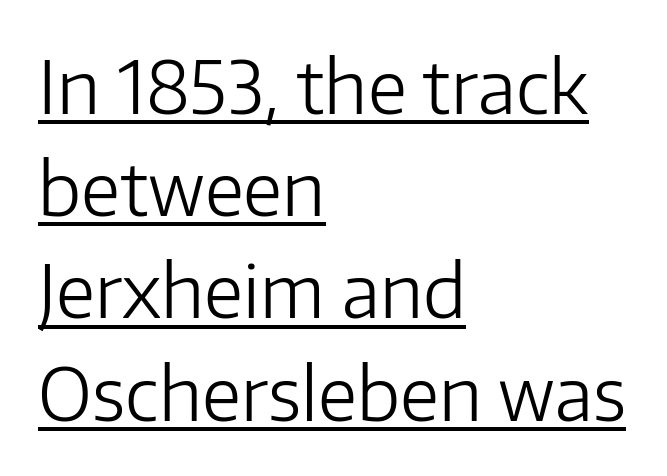
Q: Is the text bold? A: No.
Q: Is the text italic (slanted)? A: No, it is upright.
Q: Is the typeface a serif or a sans-serif typeface? A: Sans-serif.
Q: Is the text underlined? A: Yes.
Q: How is the paragraph aligned? A: Left-aligned.
Q: Is the spacing between letters normal or unusually wide? A: Normal.
Q: Is the spacing between lines tight, normal or loose? A: Normal.
Q: Width (condensed, normal, or wide)? A: Normal.
Q: Stroke contrast? A: Low.
Q: x-height? A: Medium.
Q: Monospaced? A: No.
